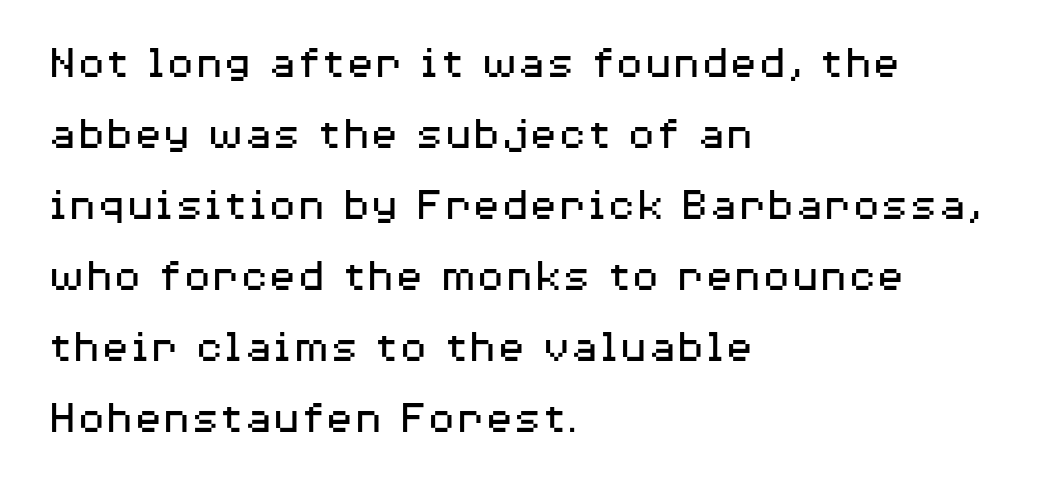
Rows of type keep a routine distance in the vertical direction. Short and long lines alike share a common starting point at left. Bold? No — there's no thickening of the strokes. Words float on clear page, feet unadorned. The face used here is proportionally spaced, like ordinary book or web type.
